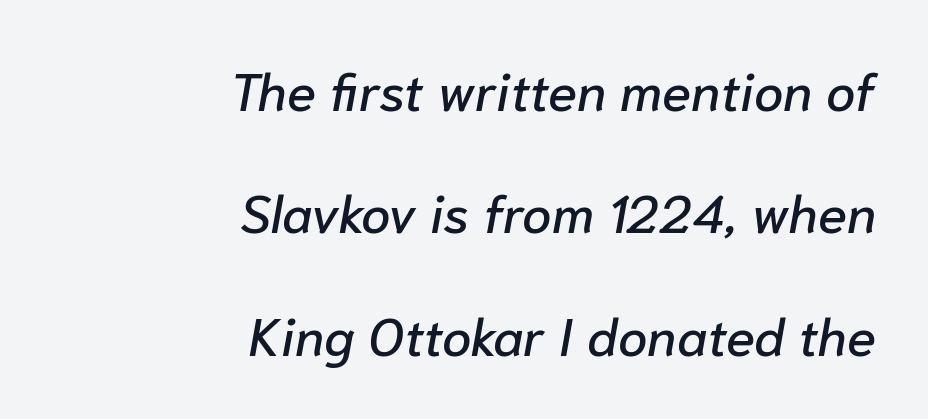
Where is the straight margin? On the right. Slanted lettering throughout. Proportional: the letters do not fall into vertical columns. The line-height multiplier appears high, well above default. Spacing between characters is what you'd get straight out of the box.
